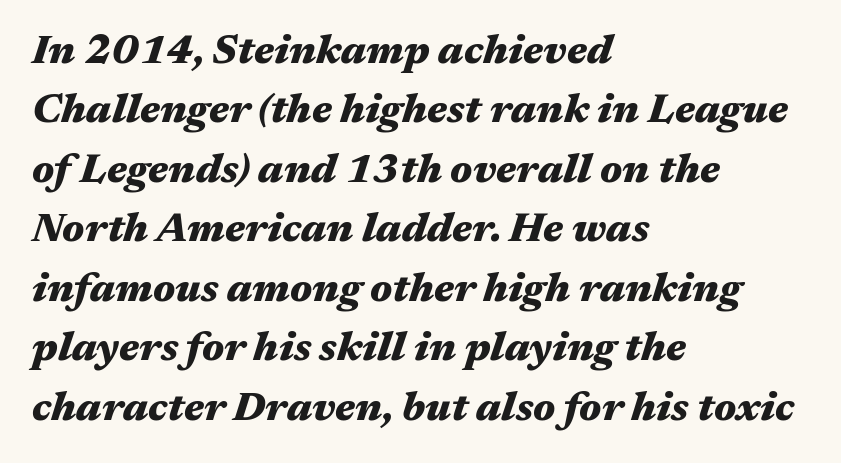
The image shows 41 px heavy, wide type, italic (leaning right); set left-aligned, normal line spacing (1.45x), normal letter spacing, not underlined; medium stroke contrast and a medium x-height.
